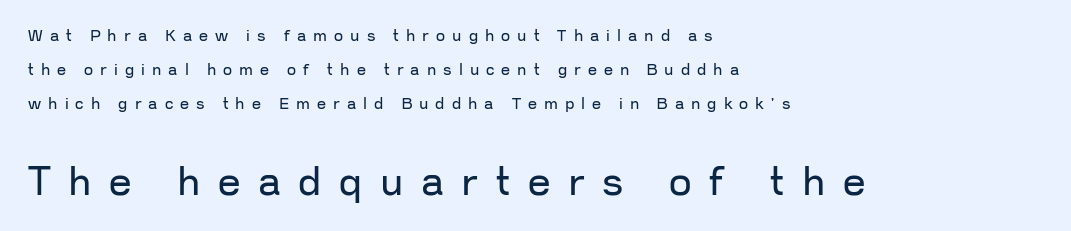
{"serif": "no", "italic": "no", "bold": "no", "weight": "regular", "width": "normal", "stroke_contrast": "low", "x_height": "medium", "monospaced": "no", "underline": "no", "align": "left", "line_spacing": "loose", "line_spacing_ratio": 2.12, "letter_spacing": "wide", "letter_spacing_em": 0.44, "larger_block": "second", "size_ratio": 2.5, "glyph_px": 40}
